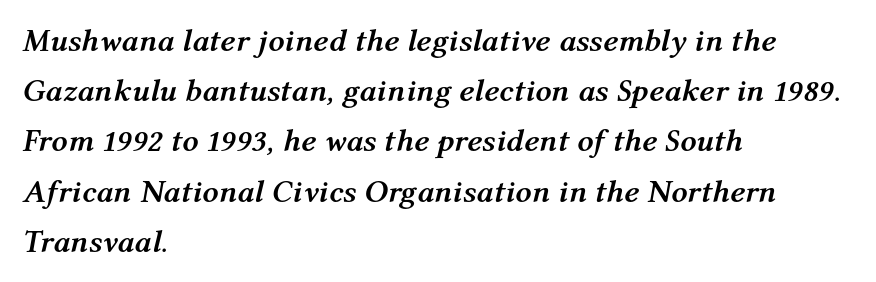
Q: Is the text bold? A: Yes.
Q: Is the text italic (slanted)? A: Yes, it leans right by about 12 degrees.
Q: Is the text underlined? A: No.
Q: How is the paragraph aligned? A: Left-aligned.
Q: Is the spacing between letters normal or unusually wide? A: Normal.
Q: Is the spacing between lines tight, normal or loose? A: Normal.
Q: Width (condensed, normal, or wide)? A: Normal.
Q: Stroke contrast? A: Medium.
Q: x-height? A: Medium.
Q: Monospaced? A: No.
